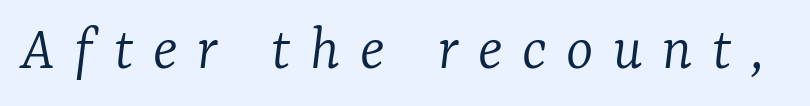
The image shows 65 px light serif type, italic (leaning right); set unusually wide letter spacing (+0.3 em), not underlined; low stroke contrast and a medium x-height.
